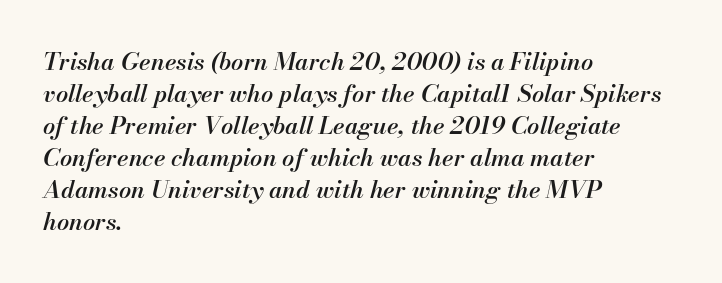
Look at the tracking — it's just the regular setting, nothing added. Observe the lean: these are italic letterforms. Descender tails drop into unmarked territory. A semibold gives these letters moderate extra thickness, short of bold. In CSS terms this would be text-align: left.
